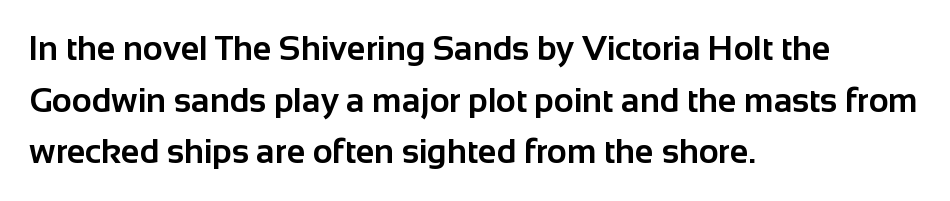
{"serif": "no", "italic": "no", "bold": "yes", "weight": "bold", "width": "normal", "stroke_contrast": "low", "x_height": "medium", "monospaced": "no", "underline": "no", "align": "left", "line_spacing": "normal", "line_spacing_ratio": 1.52, "letter_spacing": "normal", "letter_spacing_em": 0.0, "glyph_px": 34}
